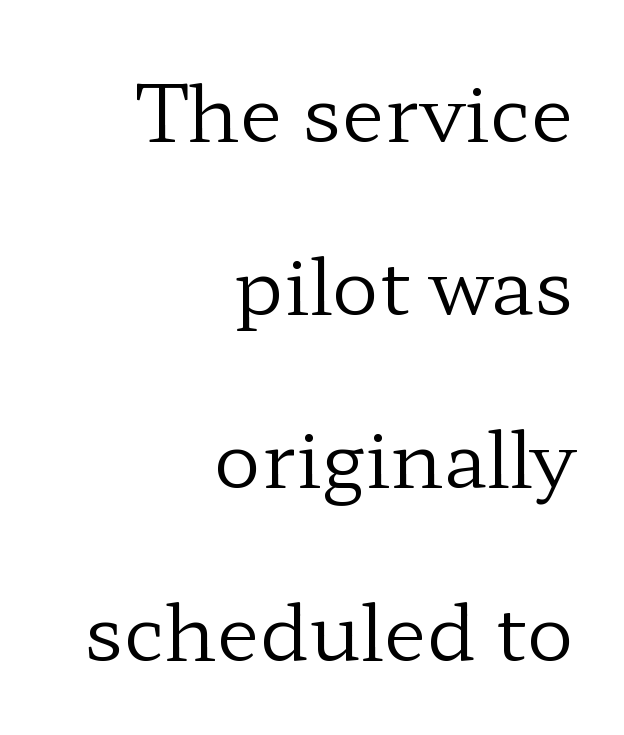
Line ends are locked; line starts wander. Do the characters align in a grid? No, the font is proportional. Stroke terminals: seriffed. Characters remain perfectly vertical along every line. Just letters on the line, the space beneath them empty.
